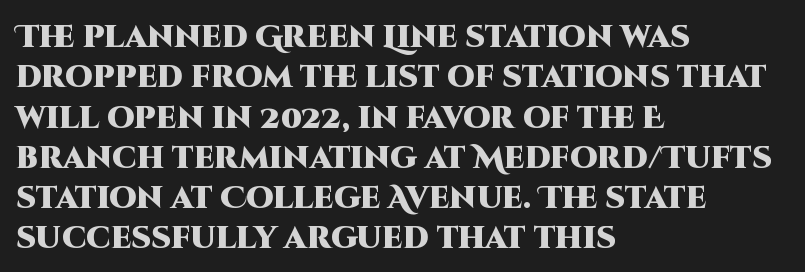
{"serif": "no", "italic": "no", "bold": "yes", "weight": "heavy", "width": "normal", "stroke_contrast": "high", "x_height": "large", "monospaced": "no", "underline": "no", "align": "left", "line_spacing": "normal", "line_spacing_ratio": 1.3, "letter_spacing": "normal", "letter_spacing_em": 0.0, "glyph_px": 31}
